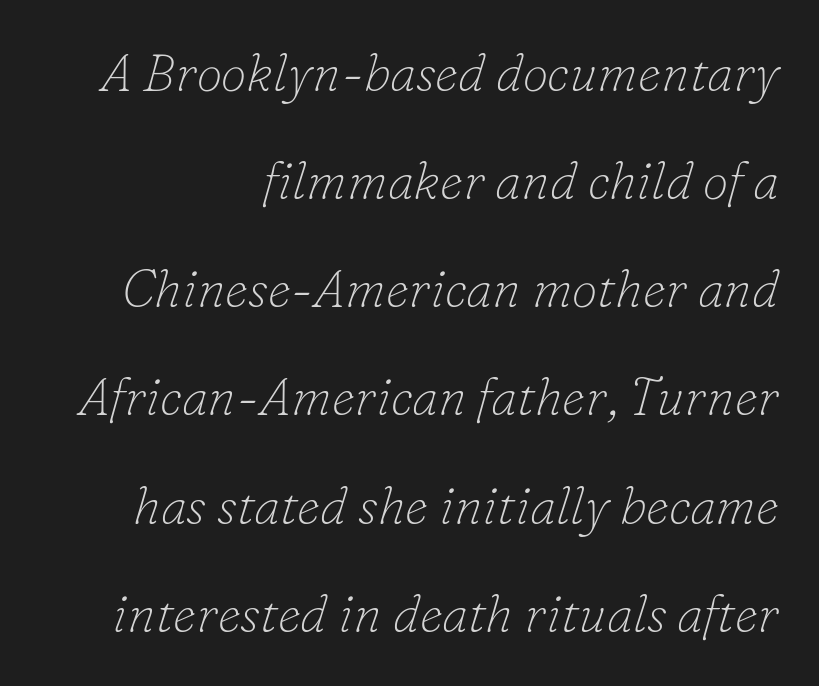
Nobody touched the tracking dial on this one. You could not count columns in this text — the font is proportionally spaced. Every character sits at an angle, as italics do. Check where the strokes stop: tiny serifs finish them off. Letters have the restrained weight of plain body copy at most.
